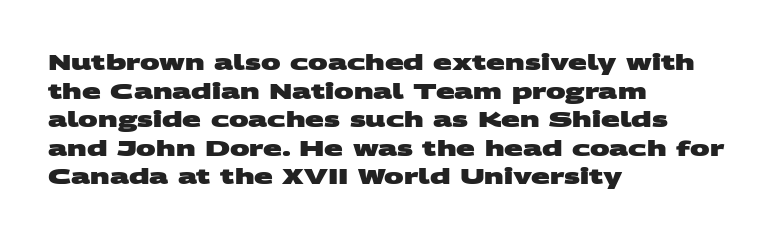
{"bold": "yes", "underline": "no", "align": "left", "line_spacing": "normal", "line_spacing_ratio": 1.3, "letter_spacing": "normal", "letter_spacing_em": 0.0, "glyph_px": 22}
